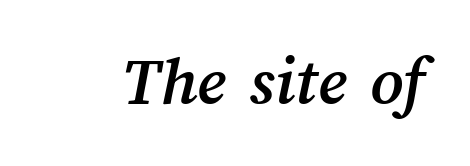
Letters rest on an invisible, unmarked baseline. The tracking reads as untouched default to a designer's eye. The rendering uses natural spacing where letterforms have individual widths.
